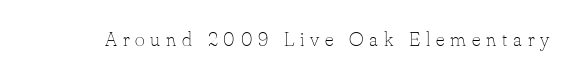
The image shows 21 px text type, upright; set unusually wide letter spacing (+0.28 em), not underlined.
